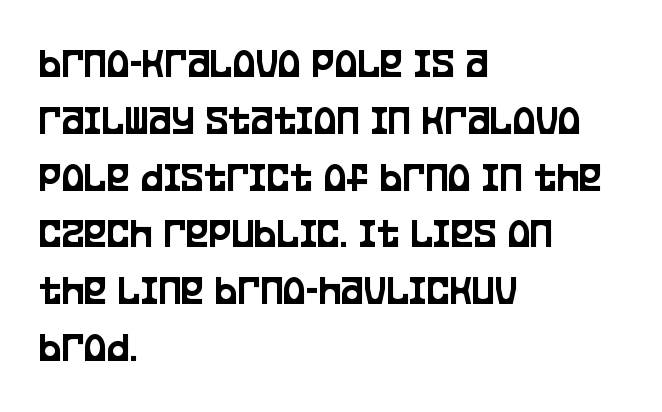
{"serif": "no", "italic": "no", "width": "condensed", "stroke_contrast": "low", "x_height": "large", "monospaced": "no", "underline": "no", "align": "left", "line_spacing": "normal", "line_spacing_ratio": 1.32, "letter_spacing": "normal", "letter_spacing_em": 0.0, "glyph_px": 43}
